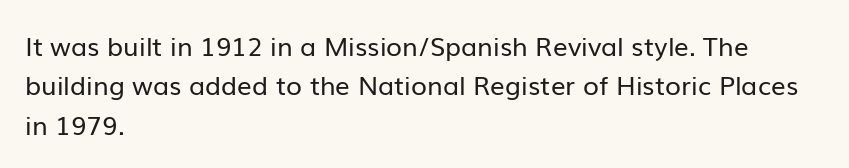
{"italic": "no", "bold": "no", "underline": "no", "align": "left", "line_spacing": "normal", "line_spacing_ratio": 1.51, "letter_spacing": "normal", "letter_spacing_em": 0.0, "glyph_px": 26}
